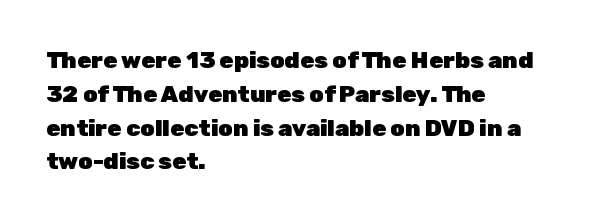
{"italic": "no", "bold": "yes", "underline": "no", "align": "left", "line_spacing": "normal", "line_spacing_ratio": 1.47, "letter_spacing": "normal", "letter_spacing_em": 0.0, "glyph_px": 23}
